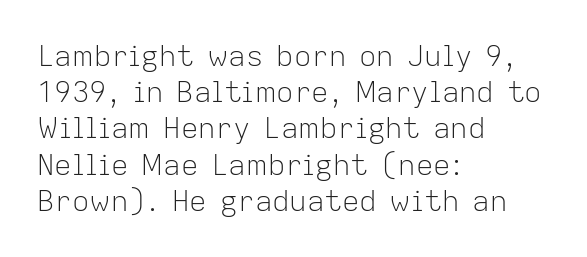
Q: Is the text bold? A: No.
Q: Is the text italic (slanted)? A: No, it is upright.
Q: Is the typeface a serif or a sans-serif typeface? A: Sans-serif.
Q: Is the text underlined? A: No.
Q: How is the paragraph aligned? A: Left-aligned.
Q: Is the spacing between letters normal or unusually wide? A: Normal.
Q: Is the spacing between lines tight, normal or loose? A: Normal.
Q: Width (condensed, normal, or wide)? A: Normal.
Q: Stroke contrast? A: Low.
Q: x-height? A: Medium.
Q: Monospaced? A: No.
